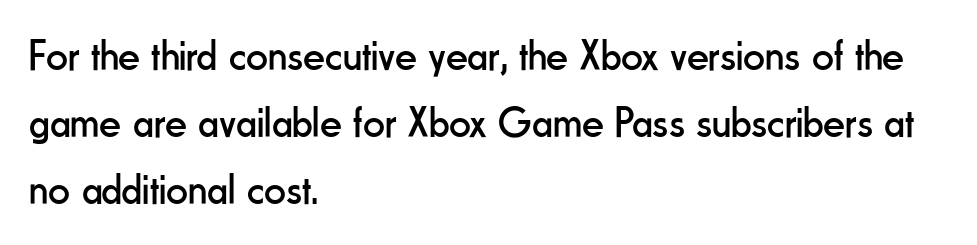
{"serif": "no", "italic": "no", "bold": "no", "weight": "regular", "width": "condensed", "stroke_contrast": "low", "x_height": "small", "monospaced": "no", "underline": "no", "align": "left", "line_spacing": "normal", "line_spacing_ratio": 1.56, "letter_spacing": "normal", "letter_spacing_em": 0.0, "glyph_px": 43}
